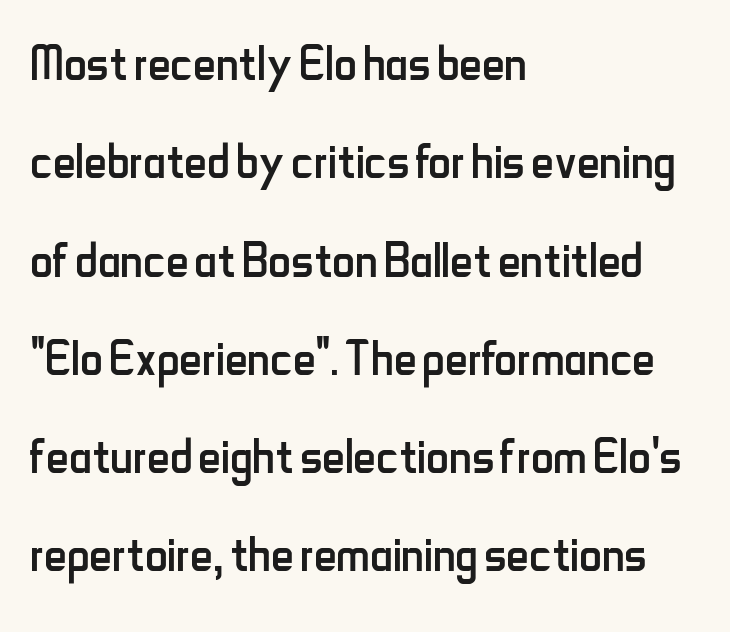
Q: Is the text bold? A: No.
Q: Is the text italic (slanted)? A: No, it is upright.
Q: Is the typeface a serif or a sans-serif typeface? A: Sans-serif.
Q: Is the text underlined? A: No.
Q: How is the paragraph aligned? A: Left-aligned.
Q: Is the spacing between letters normal or unusually wide? A: Normal.
Q: Is the spacing between lines tight, normal or loose? A: Normal.
Q: Width (condensed, normal, or wide)? A: Condensed.
Q: Stroke contrast? A: Low.
Q: x-height? A: Small.
Q: Monospaced? A: No.
